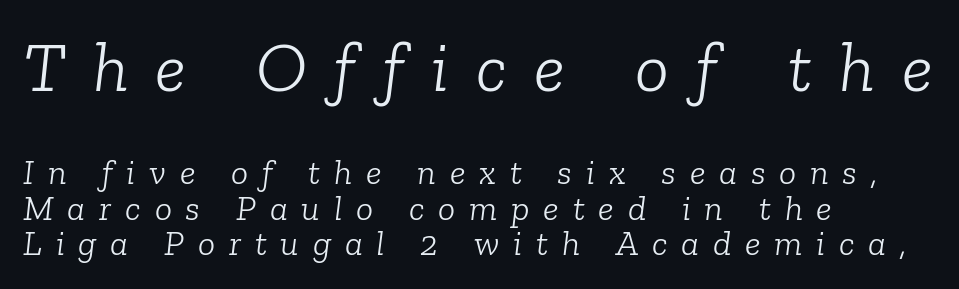
This sample is left-justified, so line endings fall wherever the words run out. You could only call the tracking loose — the letters float apart. A bare baseline throughout the passage. Closely set lines give the paragraph a compact silhouette.
